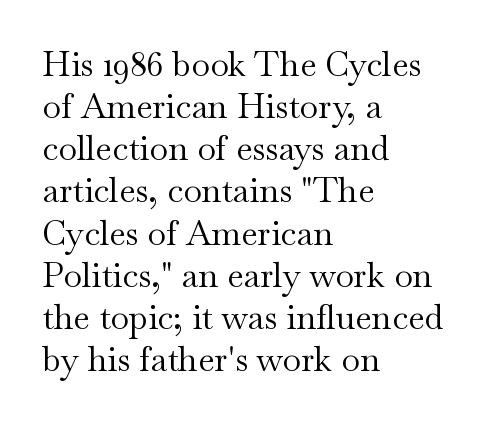
Q: Is the text bold? A: No.
Q: Is the text italic (slanted)? A: No, it is upright.
Q: Is the typeface a serif or a sans-serif typeface? A: Serif.
Q: Is the text underlined? A: No.
Q: How is the paragraph aligned? A: Left-aligned.
Q: Is the spacing between letters normal or unusually wide? A: Normal.
Q: Width (condensed, normal, or wide)? A: Wide.
Q: Stroke contrast? A: Medium.
Q: x-height? A: Small.
Q: Monospaced? A: No.
